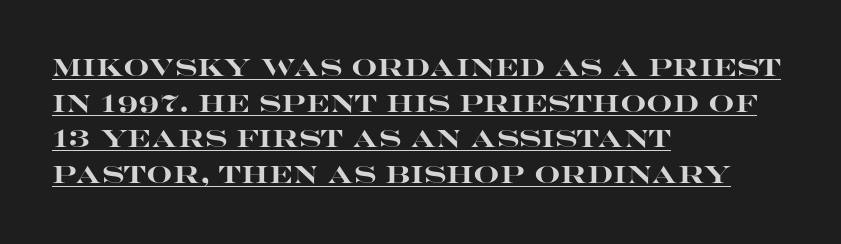
The image shows 23 px bold type, upright; set left-aligned, normal line spacing (1.55x), normal letter spacing, underlined.
